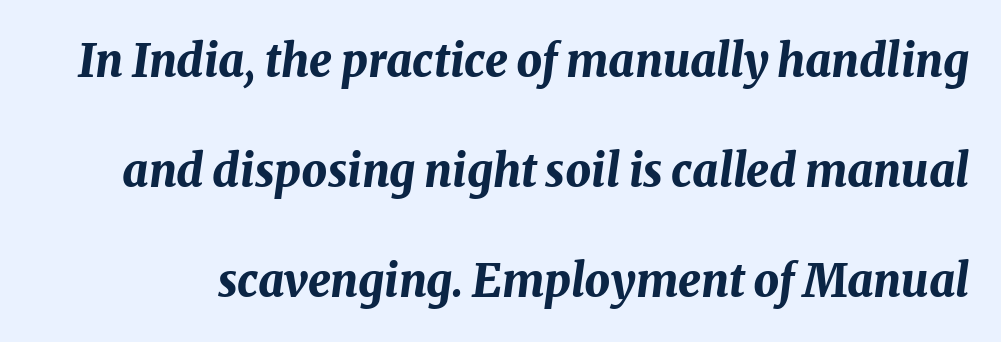
Q: Is the text bold? A: Yes.
Q: Is the text italic (slanted)? A: Yes, it leans right by about 8 degrees.
Q: Is the text underlined? A: No.
Q: Is the spacing between letters normal or unusually wide? A: Normal.
Q: Is the spacing between lines tight, normal or loose? A: Loose.
Q: Width (condensed, normal, or wide)? A: Normal.
Q: Stroke contrast? A: Medium.
Q: x-height? A: Medium.
Q: Monospaced? A: No.
